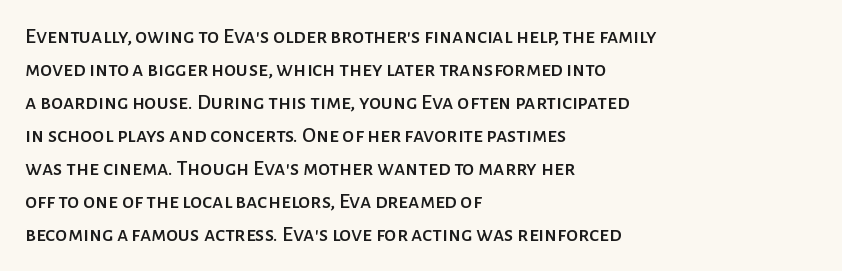
The image shows 22 px text type, upright; set left-aligned, normal line spacing (1.5x), normal letter spacing, not underlined.
